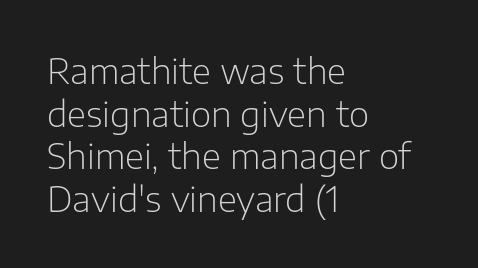
The image shows 35 px light sans-serif type, upright; set left-aligned, line spacing 1.22x, normal letter spacing, not underlined; low stroke contrast and a medium x-height.
